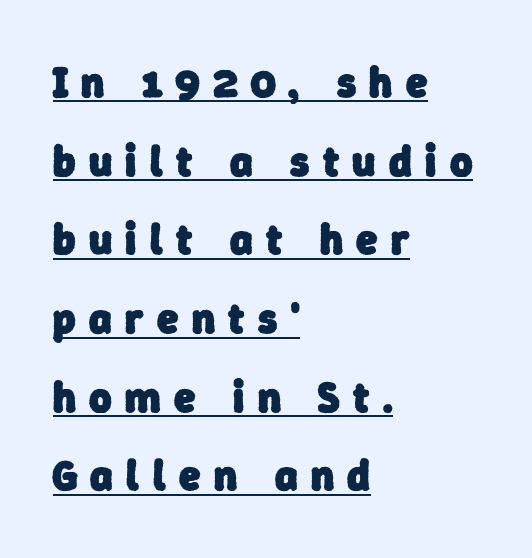
Q: Is the text bold? A: Yes.
Q: Is the typeface a serif or a sans-serif typeface? A: Sans-serif.
Q: Is the text underlined? A: Yes.
Q: How is the paragraph aligned? A: Left-aligned.
Q: Is the spacing between letters normal or unusually wide? A: Unusually wide.
Q: Width (condensed, normal, or wide)? A: Normal.
Q: Stroke contrast? A: Low.
Q: x-height? A: Medium.
Q: Monospaced? A: No.
